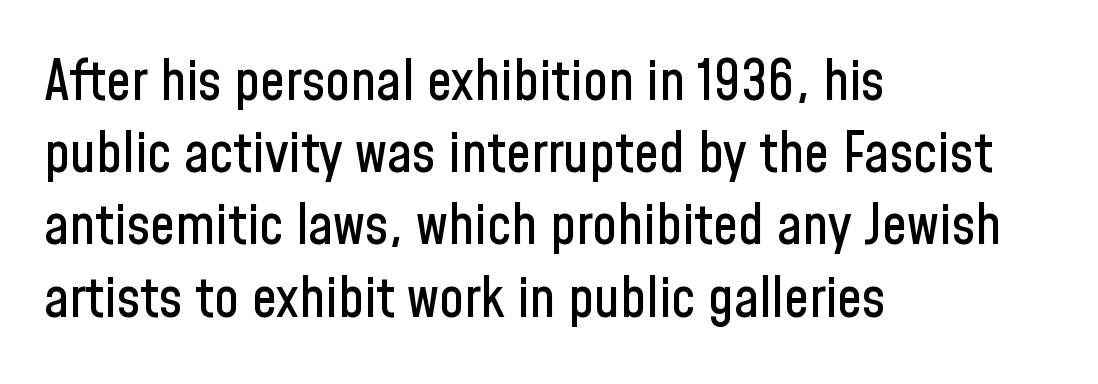
{"serif": "no", "italic": "no", "width": "condensed", "stroke_contrast": "low", "x_height": "medium", "monospaced": "no", "underline": "no", "align": "left", "line_spacing": "normal", "line_spacing_ratio": 1.29, "letter_spacing": "normal", "letter_spacing_em": 0.0, "glyph_px": 56}
